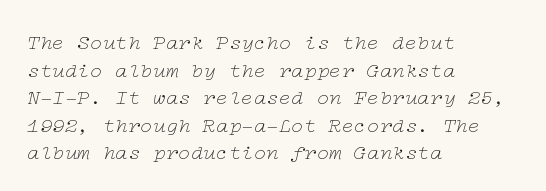
Q: Is the text bold? A: No.
Q: Is the text italic (slanted)? A: Yes, it leans right by about 12 degrees.
Q: Is the text underlined? A: No.
Q: How is the paragraph aligned? A: Left-aligned.
Q: Is the spacing between letters normal or unusually wide? A: Normal.
Q: Is the spacing between lines tight, normal or loose? A: Normal.
